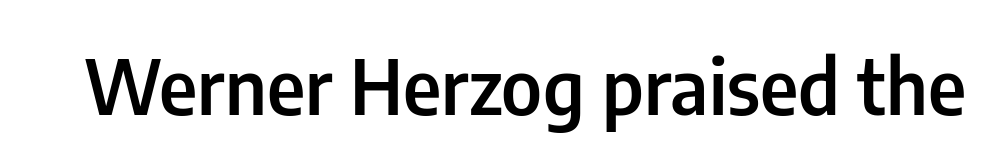
Q: Is the text bold? A: Semi-bold.
Q: Is the text italic (slanted)? A: No, it is upright.
Q: Is the typeface a serif or a sans-serif typeface? A: Sans-serif.
Q: Is the text underlined? A: No.
Q: Is the spacing between letters normal or unusually wide? A: Normal.
Q: Width (condensed, normal, or wide)? A: Condensed.
Q: Stroke contrast? A: Low.
Q: x-height? A: Medium.
Q: Monospaced? A: No.
